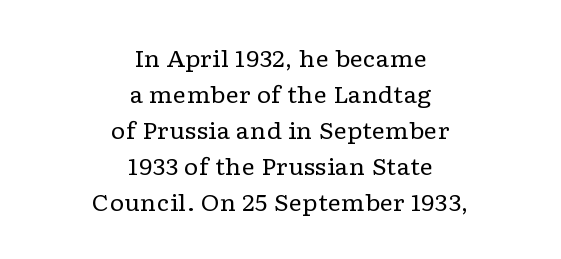
{"italic": "no", "bold": "no", "underline": "no", "align": "center", "line_spacing": "normal", "line_spacing_ratio": 1.57, "letter_spacing": "normal", "letter_spacing_em": 0.0, "glyph_px": 23}
